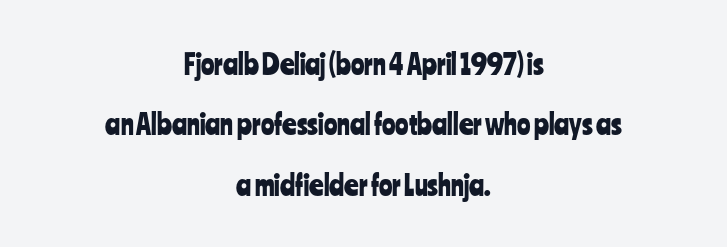
Honestly, there is no underline to notice here at all. The rendering positions every line midway between the sides. The type is set solid horizontally, with unmodified tracking. The letters stand upright; this is a roman face. The typeface chosen for these lines omits serifs.
